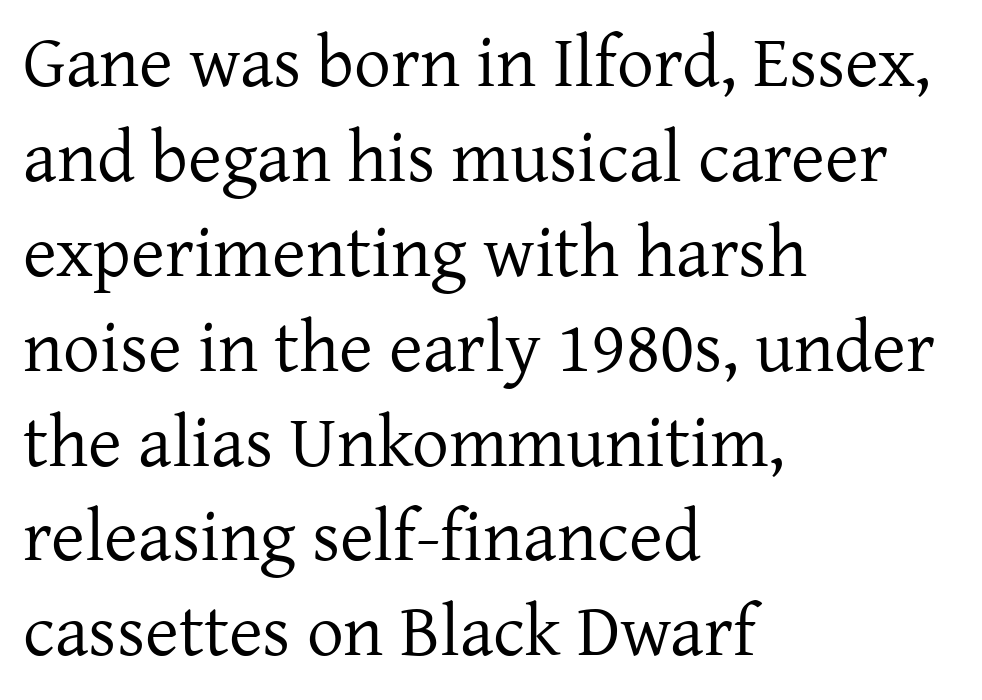
{"serif": "yes", "italic": "no", "bold": "no", "weight": "regular", "width": "normal", "stroke_contrast": "low", "x_height": "medium", "monospaced": "no", "underline": "no", "align": "left", "line_spacing": "normal", "line_spacing_ratio": 1.3, "letter_spacing": "normal", "letter_spacing_em": 0.0, "glyph_px": 73}
